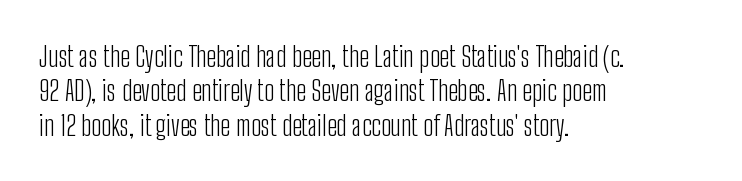
The passage shown has conventional tracking throughout. Notice how the passage keeps a crisp vertical edge on the left only. A typesetter would call this proportional, since set widths differ per character. You can tell it's not italic because the verticals are truly vertical. Think standard paragraph weight, or any step lighter than that.
